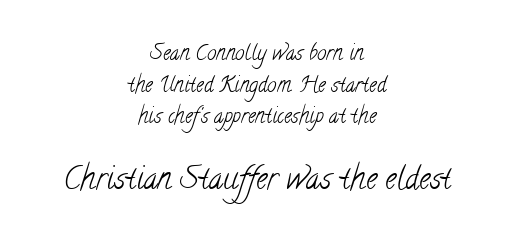
The image shows 31 px light, condensed type; set centered, normal line spacing (1.51x), normal letter spacing, not underlined; the second (bottom) block is 1.48x larger; low stroke contrast and a small x-height.
